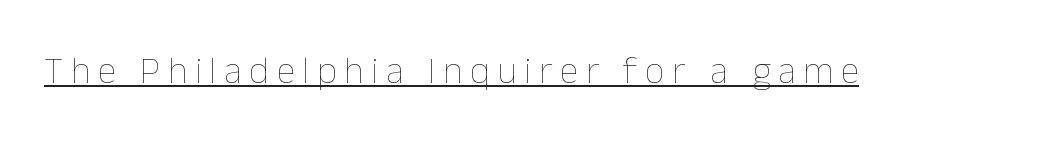
A typesetter would call this proportional, since set widths differ per character. It's the straight-up-and-down kind of type. Tracking value appears strongly positive — letters spread wide. A light-to-regular cut is what we see here.
